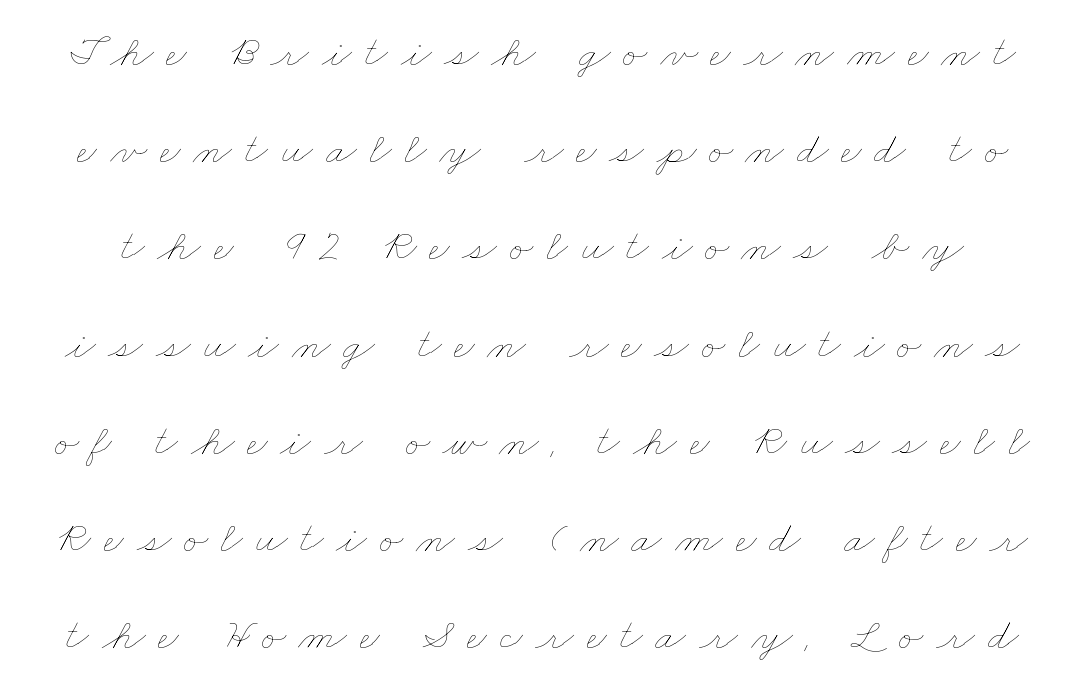
The image shows 45 px thin, wide type; set loose line spacing (2.16x), unusually wide letter spacing (+0.28 em), not underlined; low stroke contrast and a small x-height.
